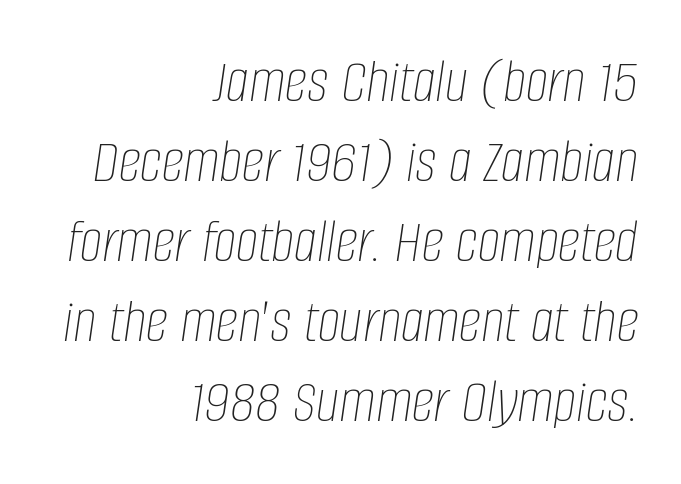
Q: Is the text bold? A: No.
Q: Is the text italic (slanted)? A: Yes, it leans right by about 8 degrees.
Q: Is the text underlined? A: No.
Q: How is the paragraph aligned? A: Right-aligned.
Q: Is the spacing between letters normal or unusually wide? A: Normal.
Q: Is the spacing between lines tight, normal or loose? A: Normal.
Q: Width (condensed, normal, or wide)? A: Condensed.
Q: Stroke contrast? A: Low.
Q: x-height? A: Large.
Q: Monospaced? A: No.
